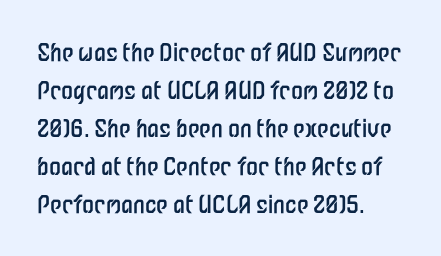
Q: Is the text bold? A: No.
Q: Is the text italic (slanted)? A: No, it is upright.
Q: Is the text underlined? A: No.
Q: How is the paragraph aligned? A: Left-aligned.
Q: Is the spacing between letters normal or unusually wide? A: Normal.
Q: Is the spacing between lines tight, normal or loose? A: Normal.
